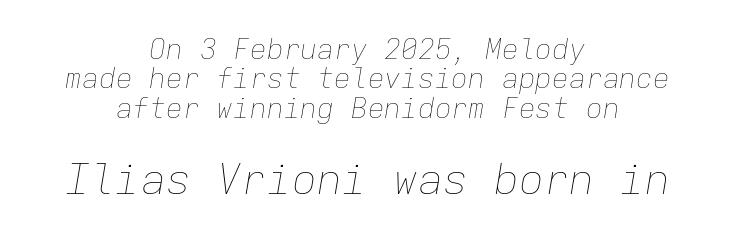
{"italic": "yes", "lean": "right", "slant_degrees": 9, "bold": "no", "weight": "thin", "width": "normal", "stroke_contrast": "low", "x_height": "medium", "monospaced": "yes", "underline": "no", "align": "center", "line_spacing": "tight", "line_spacing_ratio": 1.05, "letter_spacing": "normal", "letter_spacing_em": 0.0, "larger_block": "second", "size_ratio": 1.5, "glyph_px": 42}
